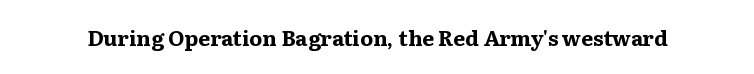
{"italic": "no", "bold": "yes", "underline": "no", "letter_spacing": "normal", "letter_spacing_em": 0.0, "glyph_px": 21}
